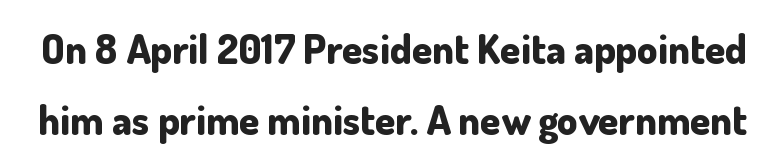
Note the varied advance widths — an 'i' is clearly narrower than an 'm'. The horizontal fit of the characters is conventional and even. Font category for this specimen: sans-serif. Designer's note — italics off, roman on. The gap between lines stays unmarked. The glyphs have the mass of a bold cut.
